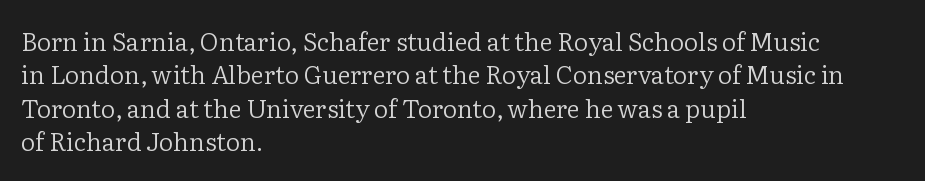
Q: Is the text bold? A: No.
Q: Is the text italic (slanted)? A: No, it is upright.
Q: Is the text underlined? A: No.
Q: How is the paragraph aligned? A: Left-aligned.
Q: Is the spacing between letters normal or unusually wide? A: Normal.
Q: Is the spacing between lines tight, normal or loose? A: Normal.
